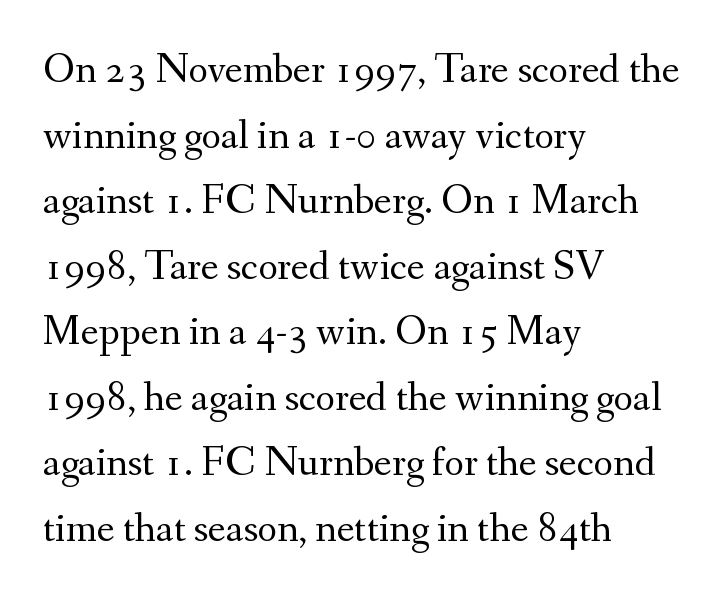
Italic? Not at all — the glyphs are vertical. These lines sit exactly where default settings would place them. Compared with a typical body face, this is equally light or lighter still. Unlike a clean sans, this face finishes its strokes with serifs.
